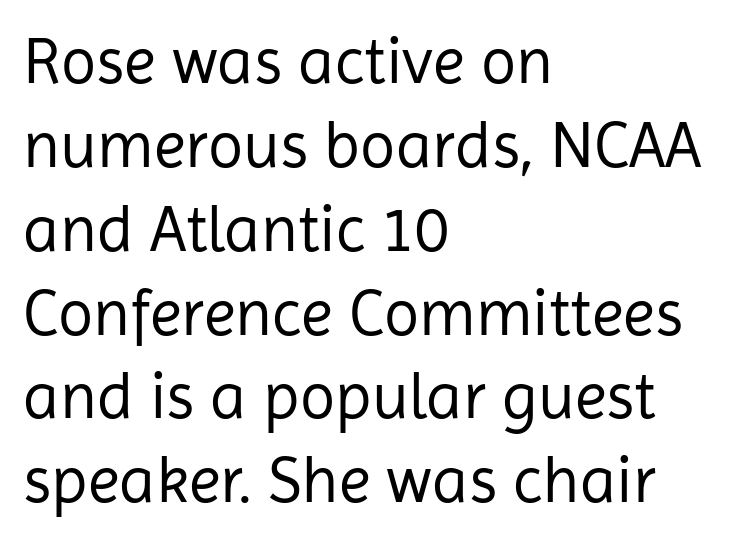
Q: Is the text bold? A: No.
Q: Is the text italic (slanted)? A: No, it is upright.
Q: Is the typeface a serif or a sans-serif typeface? A: Sans-serif.
Q: Is the text underlined? A: No.
Q: How is the paragraph aligned? A: Left-aligned.
Q: Is the spacing between letters normal or unusually wide? A: Normal.
Q: Is the spacing between lines tight, normal or loose? A: Normal.
Q: Width (condensed, normal, or wide)? A: Normal.
Q: Stroke contrast? A: Low.
Q: x-height? A: Medium.
Q: Monospaced? A: No.
